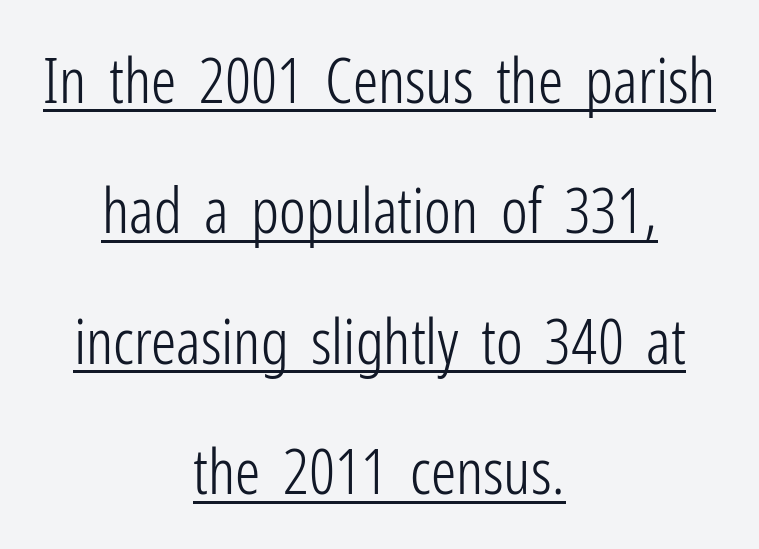
The image shows 63 px light, condensed sans-serif type, upright; set centered, loose line spacing (2.07x), normal letter spacing, underlined; low stroke contrast and a medium x-height.
